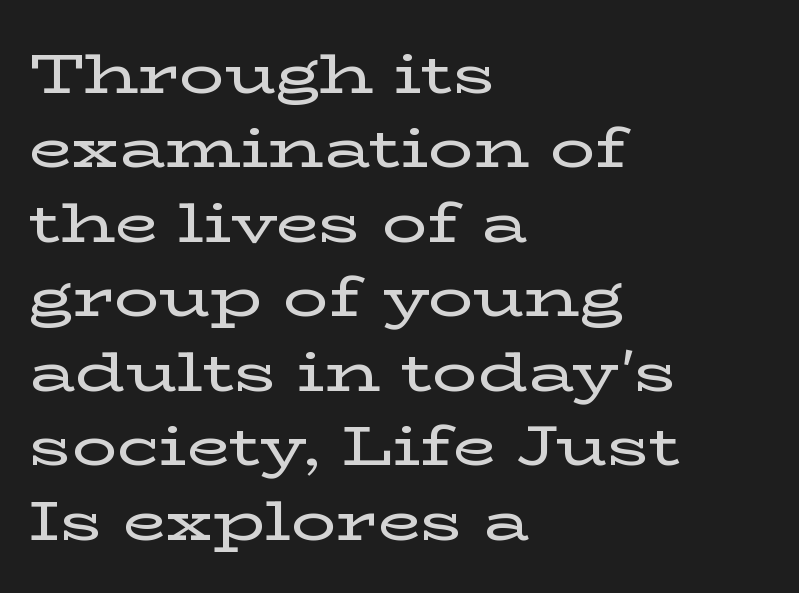
This is roman type, the default non-slanted kind. The rendering uses natural spacing where letterforms have individual widths. The space directly below the letters is spotless. The line-height multiplier appears to be the usual default. Alignment: flush left. The designer went with a serif here, giving each stem small feet.
